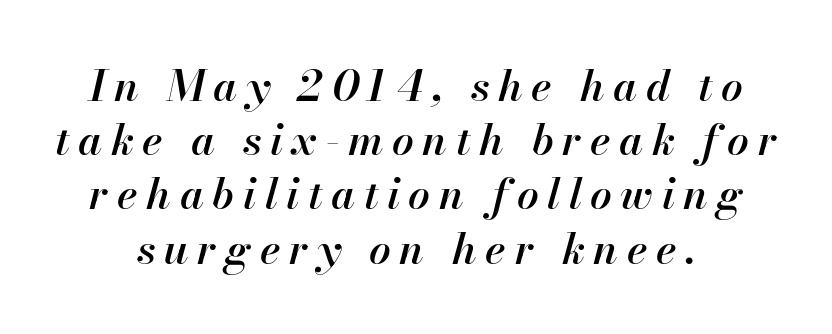
The lines sit at an ordinary, default distance from one another. Bold? Not quite — semibold, heavier than regular but stopping short. This sample has the flowing, uneven cadence of proportional lettering. Inter-character spacing is expanded well beyond the font's built-in metrics.
